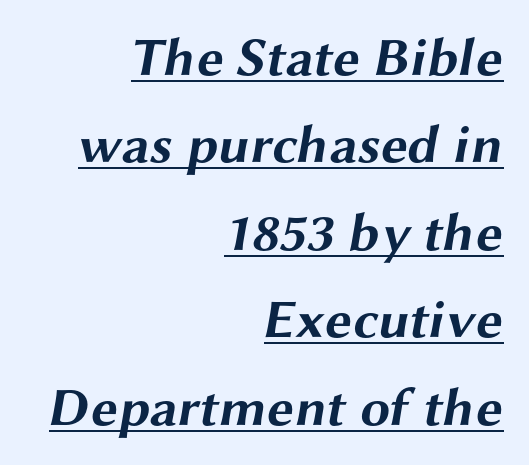
{"serif": "no", "bold": "yes", "weight": "bold", "width": "wide", "stroke_contrast": "medium", "x_height": "medium", "monospaced": "no", "underline": "yes", "align": "right", "line_spacing": "normal", "line_spacing_ratio": 1.62, "letter_spacing": "normal", "letter_spacing_em": 0.0, "glyph_px": 54}
